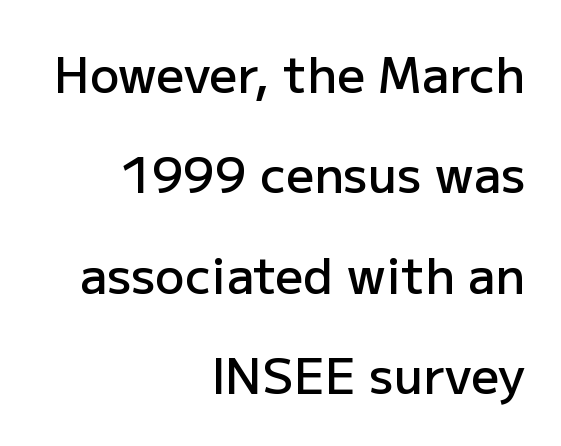
{"serif": "no", "italic": "no", "bold": "semi", "weight": "semibold", "width": "normal", "stroke_contrast": "low", "x_height": "medium", "monospaced": "no", "underline": "no", "align": "right", "line_spacing": "loose", "line_spacing_ratio": 2.05, "letter_spacing": "normal", "letter_spacing_em": 0.0, "glyph_px": 49}
